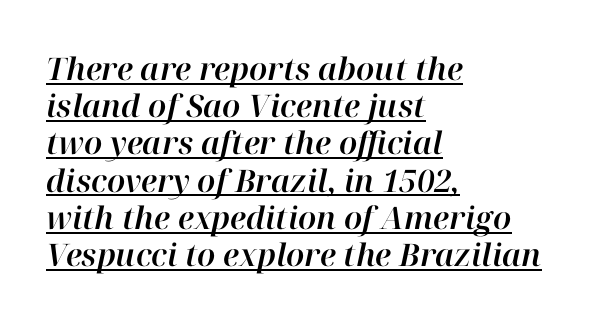
The image shows 31 px text type, italic (leaning right); set left-aligned, line spacing 1.2x, normal letter spacing, underlined; high stroke contrast and a medium x-height.
